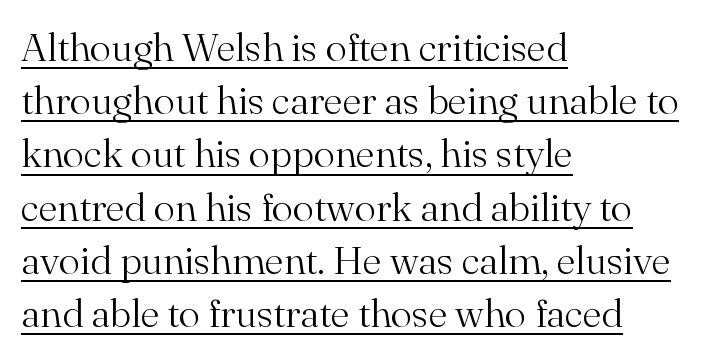
Q: Is the text bold? A: No.
Q: Is the text italic (slanted)? A: No, it is upright.
Q: Is the typeface a serif or a sans-serif typeface? A: Serif.
Q: Is the text underlined? A: Yes.
Q: How is the paragraph aligned? A: Left-aligned.
Q: Is the spacing between letters normal or unusually wide? A: Normal.
Q: Is the spacing between lines tight, normal or loose? A: Normal.
Q: Width (condensed, normal, or wide)? A: Normal.
Q: Stroke contrast? A: Medium.
Q: x-height? A: Small.
Q: Monospaced? A: No.
